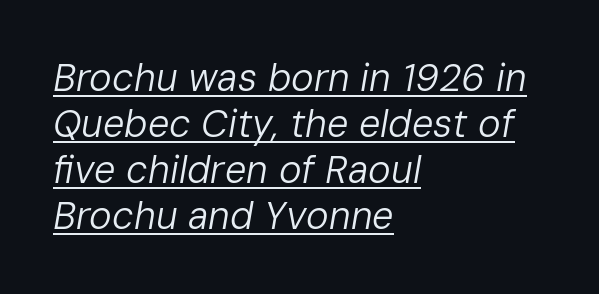
{"italic": "yes", "lean": "right", "slant_degrees": 10, "bold": "no", "weight": "regular", "width": "normal", "stroke_contrast": "low", "x_height": "medium", "monospaced": "no", "underline": "yes", "align": "left", "line_spacing_ratio": 1.21, "letter_spacing": "normal", "letter_spacing_em": 0.0, "glyph_px": 38}
